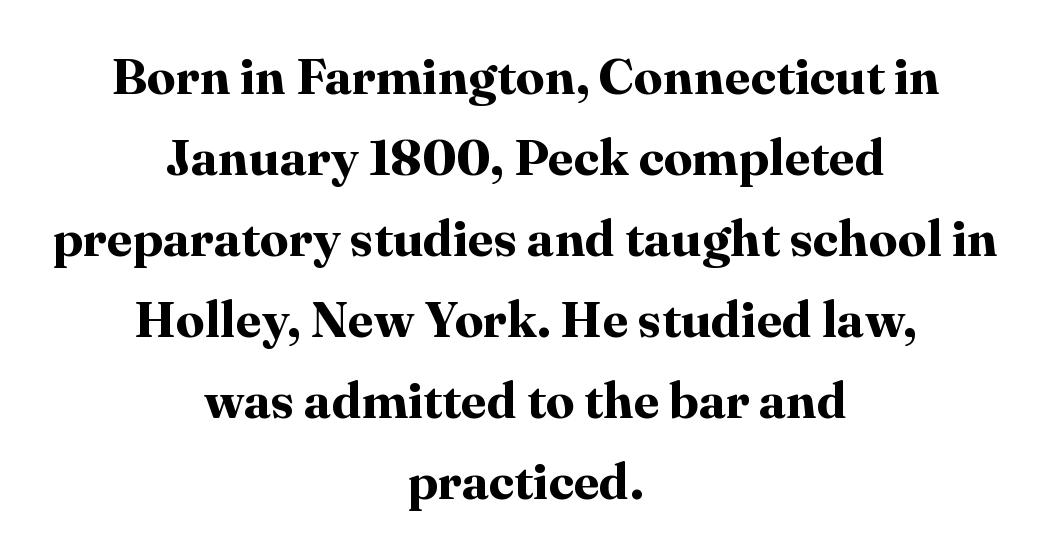
The image shows 51 px bold serif type, upright; set centered, normal line spacing (1.59x), normal letter spacing, not underlined; high stroke contrast and a medium x-height.
